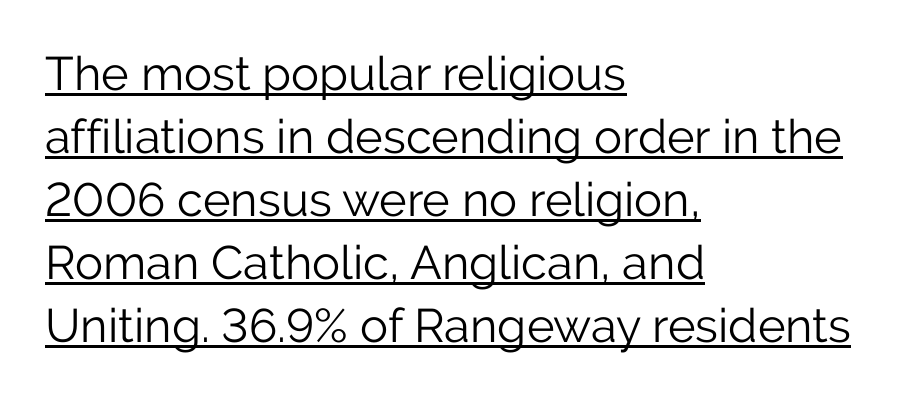
{"serif": "no", "italic": "no", "bold": "no", "weight": "light", "width": "normal", "stroke_contrast": "low", "x_height": "medium", "monospaced": "no", "underline": "yes", "align": "left", "line_spacing": "normal", "line_spacing_ratio": 1.34, "letter_spacing": "normal", "letter_spacing_em": 0.0, "glyph_px": 47}
